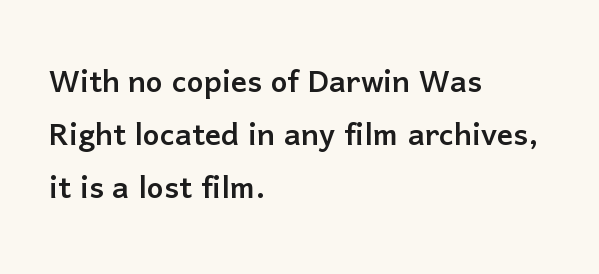
Q: Is the text italic (slanted)? A: No, it is upright.
Q: Is the typeface a serif or a sans-serif typeface? A: Sans-serif.
Q: Is the text underlined? A: No.
Q: How is the paragraph aligned? A: Left-aligned.
Q: Is the spacing between letters normal or unusually wide? A: Normal.
Q: Is the spacing between lines tight, normal or loose? A: Normal.
Q: Width (condensed, normal, or wide)? A: Normal.
Q: Stroke contrast? A: Low.
Q: x-height? A: Medium.
Q: Monospaced? A: No.
